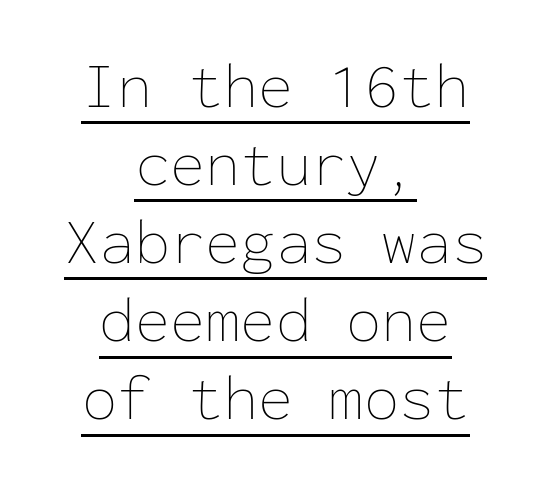
The letters look calm and open, with moderate or lighter stems. One-word summary of the alignment: center. There is no visible air inserted between adjacent glyphs. The rendered words wear a rule along their underside. These lines were composed using upright roman letters.
